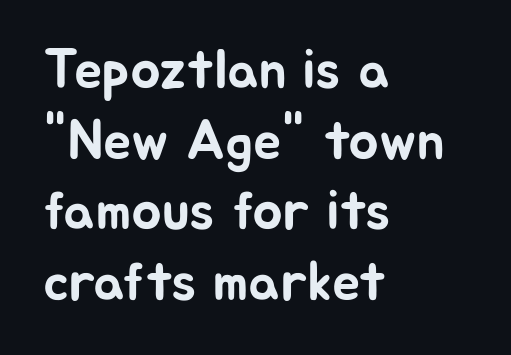
The image shows 56 px sans-serif type, upright; set left-aligned, normal line spacing (1.26x), normal letter spacing, not underlined; low stroke contrast and a medium x-height.
